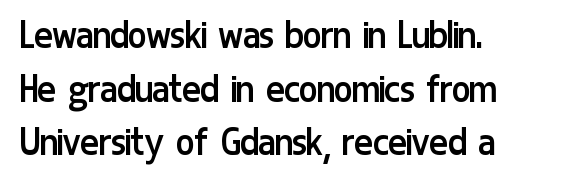
{"serif": "no", "italic": "no", "bold": "no", "weight": "regular", "width": "condensed", "stroke_contrast": "low", "x_height": "medium", "monospaced": "no", "underline": "no", "align": "left", "line_spacing_ratio": 1.22, "letter_spacing": "normal", "letter_spacing_em": 0.0, "glyph_px": 44}
